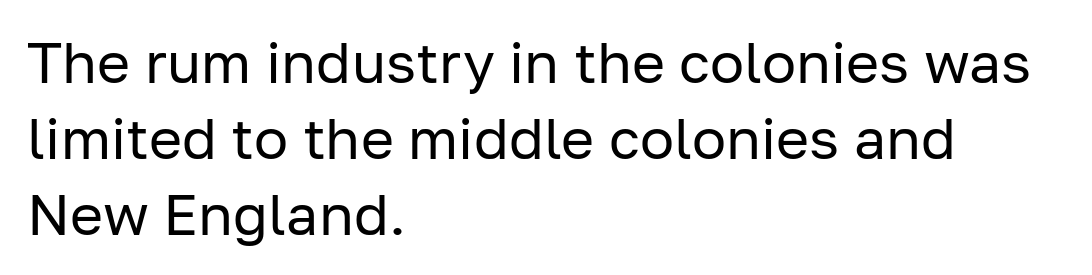
{"serif": "no", "italic": "no", "bold": "no", "weight": "regular", "width": "normal", "stroke_contrast": "low", "x_height": "medium", "monospaced": "no", "underline": "no", "align": "left", "line_spacing": "normal", "line_spacing_ratio": 1.33, "letter_spacing": "normal", "letter_spacing_em": 0.0, "glyph_px": 57}
